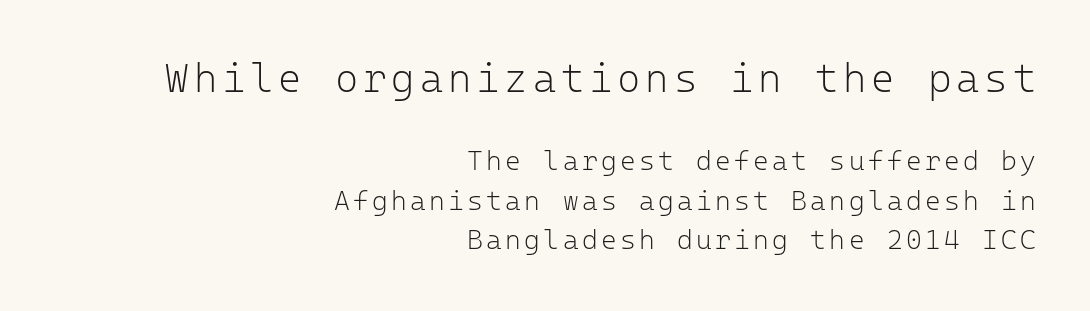
Q: Is the text bold? A: No.
Q: Is the text italic (slanted)? A: No, it is upright.
Q: Is the typeface a serif or a sans-serif typeface? A: Sans-serif.
Q: Is the text underlined? A: No.
Q: How is the paragraph aligned? A: Right-aligned.
Q: Is the spacing between lines tight, normal or loose? A: Normal.
Q: Which block of text is set in a larger size, the first (top) or the second (bottom)? A: The first (top) one.
Q: Width (condensed, normal, or wide)? A: Normal.
Q: Stroke contrast? A: Low.
Q: x-height? A: Medium.
Q: Monospaced? A: Yes.
